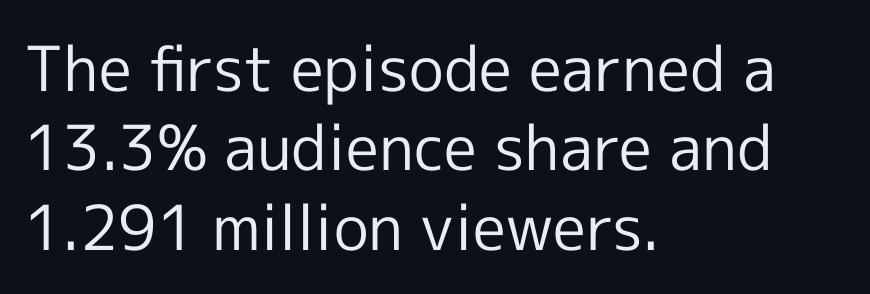
Q: Is the text bold? A: No.
Q: Is the text italic (slanted)? A: No, it is upright.
Q: Is the typeface a serif or a sans-serif typeface? A: Sans-serif.
Q: Is the text underlined? A: No.
Q: How is the paragraph aligned? A: Left-aligned.
Q: Is the spacing between letters normal or unusually wide? A: Normal.
Q: Is the spacing between lines tight, normal or loose? A: Normal.
Q: Width (condensed, normal, or wide)? A: Normal.
Q: x-height? A: Medium.
Q: Monospaced? A: No.
